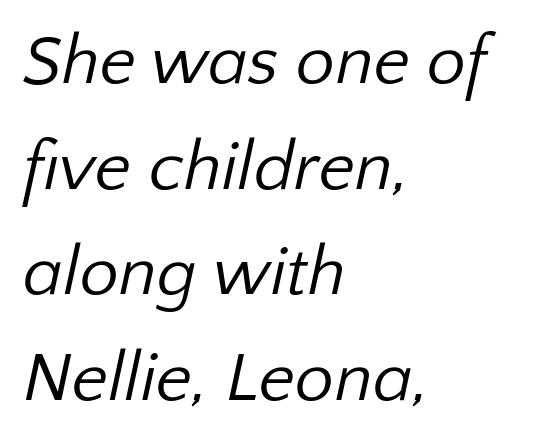
Q: Is the text bold? A: No.
Q: Is the typeface a serif or a sans-serif typeface? A: Sans-serif.
Q: Is the text underlined? A: No.
Q: How is the paragraph aligned? A: Left-aligned.
Q: Is the spacing between letters normal or unusually wide? A: Normal.
Q: Is the spacing between lines tight, normal or loose? A: Normal.
Q: Width (condensed, normal, or wide)? A: Normal.
Q: Stroke contrast? A: Low.
Q: x-height? A: Medium.
Q: Monospaced? A: No.
